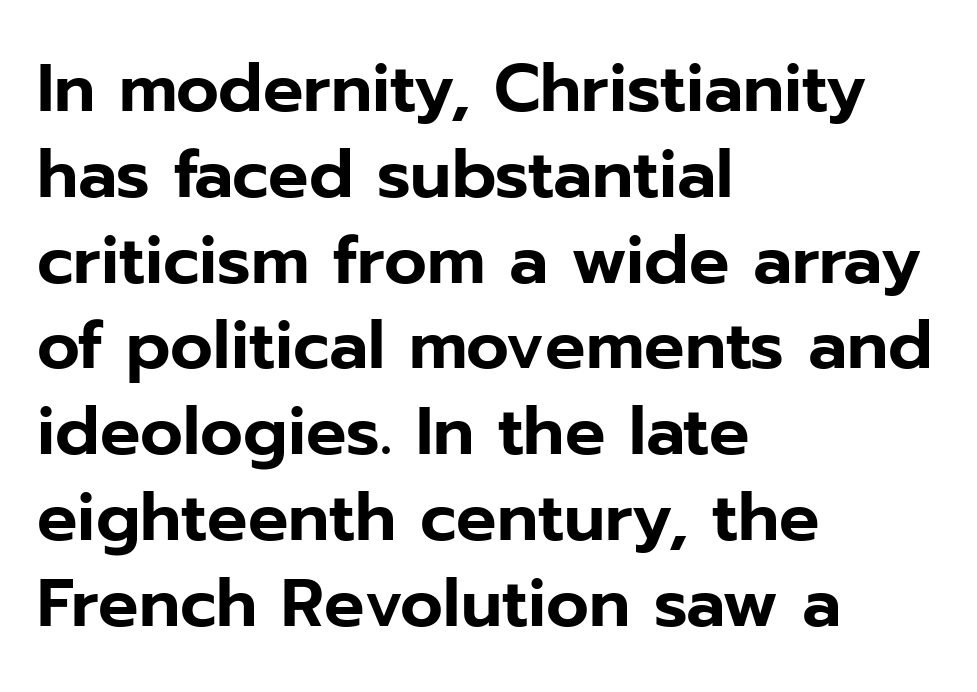
The image shows 67 px sans-serif type, upright; set left-aligned, normal line spacing (1.28x), normal letter spacing, not underlined; low stroke contrast and a medium x-height.
